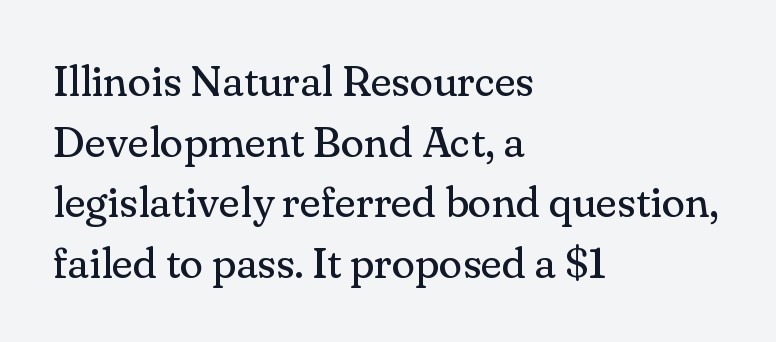
The image shows 43 px regular-weight serif type, upright; set left-aligned, normal line spacing (1.41x), normal letter spacing, not underlined; medium stroke contrast and a small x-height.
